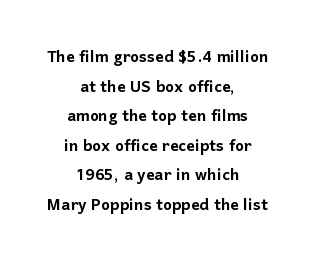
Q: Is the text italic (slanted)? A: No, it is upright.
Q: Is the text underlined? A: No.
Q: How is the paragraph aligned? A: Centered.
Q: Is the spacing between letters normal or unusually wide? A: Normal.
Q: Is the spacing between lines tight, normal or loose? A: Normal.
